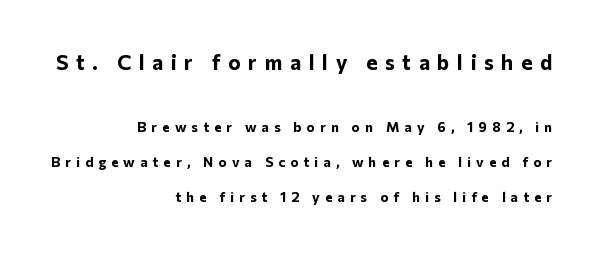
The glyphs have the mass of a bold cut. The letterforms stand isolated, each surrounded by extra space. Do the letters lean? They stand straight. Typesetter's note — upper block bumped up in size, lower block left smaller. Vertically, the passage feels expansive, rows floating well apart.
